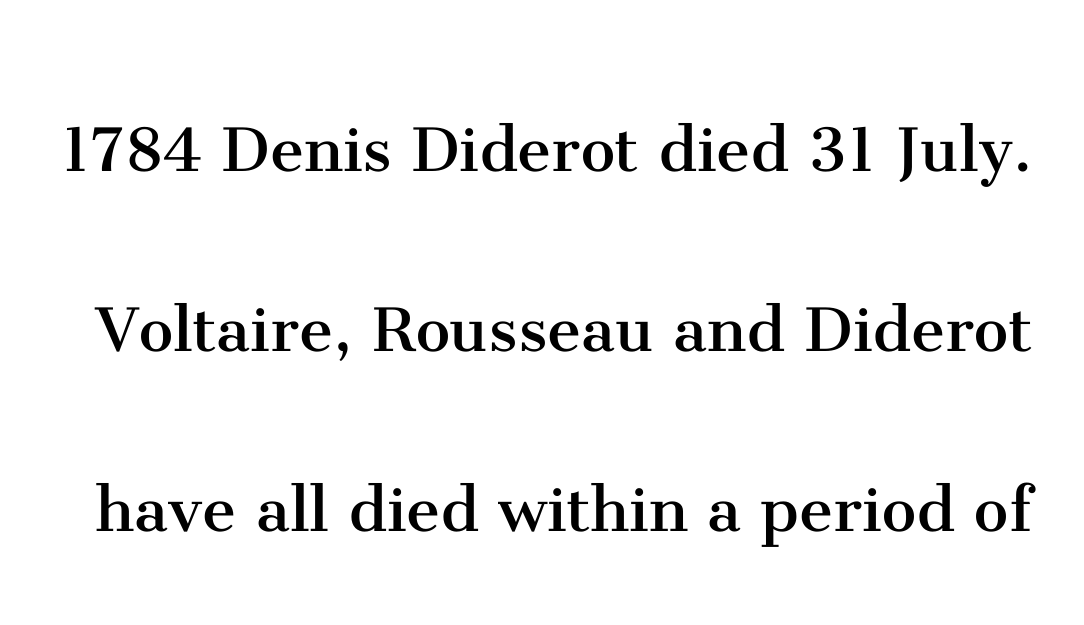
The passage shown is typeset with a serif family. When letters stand straight like this, we call the style roman or upright. Heaviness? Minimal to ordinary, like unemphasized prose. The glyphs are unaccompanied by any horizontal stroke below them. If you measured baseline to baseline, you'd find a long distance.
